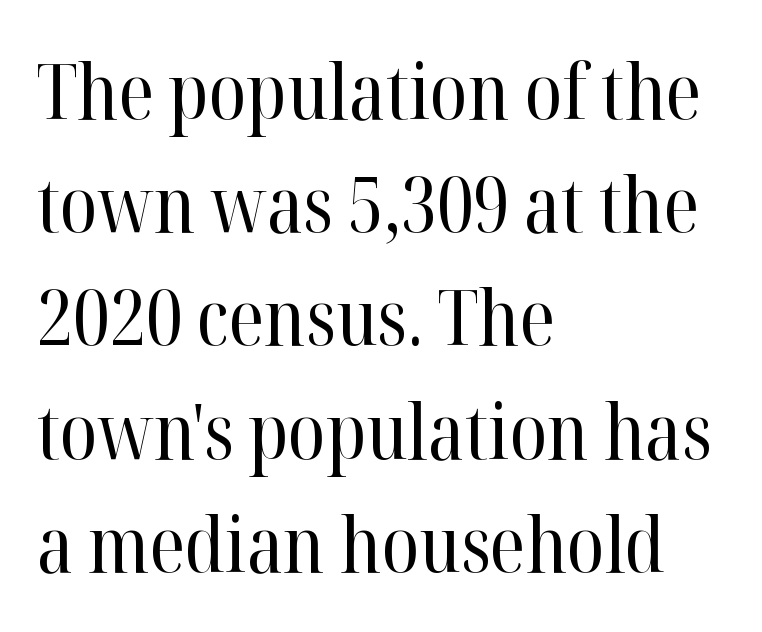
Each stroke keeps to a modest, everyday thickness or less. The passage is arranged the way most books set body copy — flush left. Spacing between characters is what you'd get straight out of the box. You can tell it's not italic because the verticals are truly vertical.
